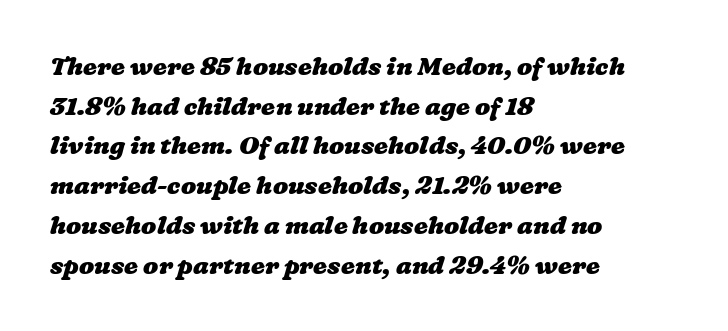
The image shows 25 px bold type; set left-aligned, normal line spacing (1.59x), normal letter spacing, not underlined.
